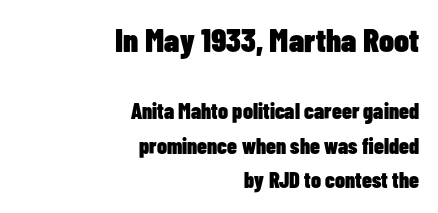
The image shows 33 px heavy, condensed sans-serif type, upright; set right-aligned, normal line spacing (1.57x), normal letter spacing, not underlined; the first (top) block is 1.5x larger; low stroke contrast and a medium x-height.
